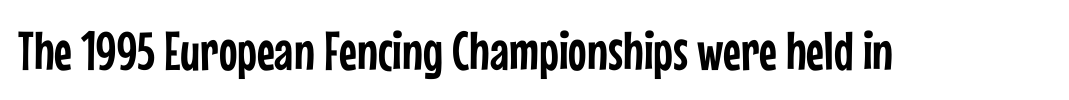
{"serif": "no", "italic": "no", "width": "condensed", "stroke_contrast": "low", "x_height": "medium", "monospaced": "no", "underline": "no", "letter_spacing": "normal", "letter_spacing_em": 0.0, "glyph_px": 55}
